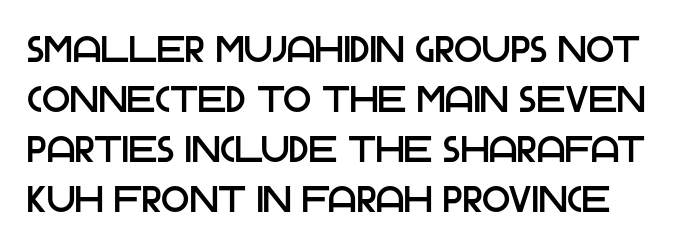
Q: Is the text italic (slanted)? A: No, it is upright.
Q: Is the typeface a serif or a sans-serif typeface? A: Sans-serif.
Q: Is the text underlined? A: No.
Q: Is the spacing between letters normal or unusually wide? A: Normal.
Q: Is the spacing between lines tight, normal or loose? A: Normal.
Q: Width (condensed, normal, or wide)? A: Normal.
Q: Stroke contrast? A: Low.
Q: x-height? A: Large.
Q: Monospaced? A: No.
